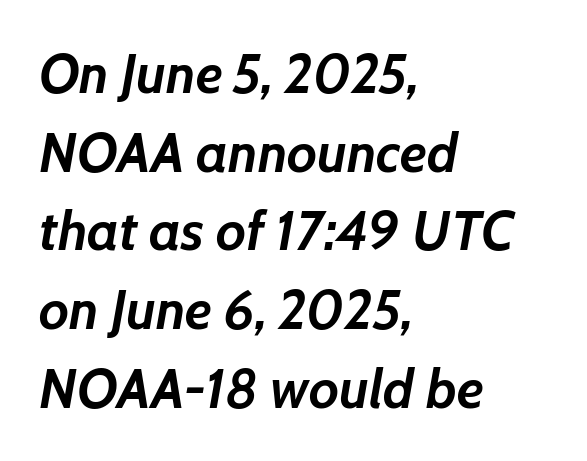
Q: Is the text bold? A: Yes.
Q: Is the text italic (slanted)? A: Yes, it leans right by about 7 degrees.
Q: Is the text underlined? A: No.
Q: How is the paragraph aligned? A: Left-aligned.
Q: Is the spacing between letters normal or unusually wide? A: Normal.
Q: Is the spacing between lines tight, normal or loose? A: Normal.
Q: Width (condensed, normal, or wide)? A: Normal.
Q: Stroke contrast? A: Low.
Q: x-height? A: Medium.
Q: Monospaced? A: No.
